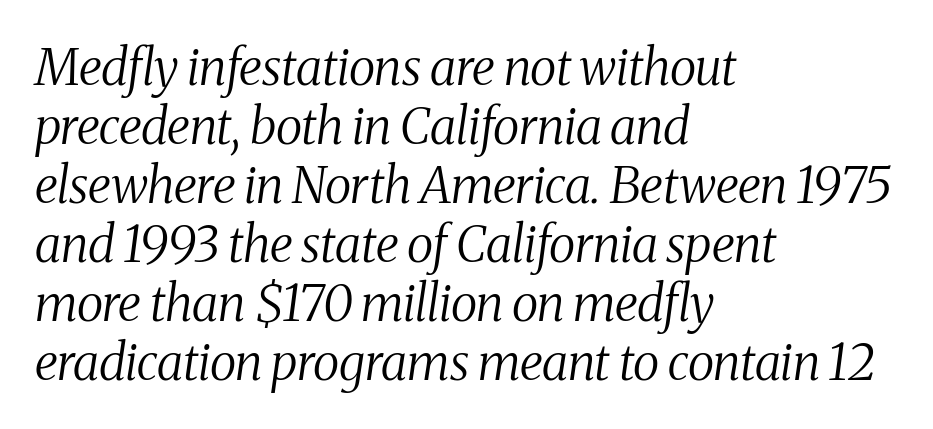
Q: Is the text bold? A: No.
Q: Is the text italic (slanted)? A: Yes, it leans right by about 8 degrees.
Q: Is the typeface a serif or a sans-serif typeface? A: Serif.
Q: Is the text underlined? A: No.
Q: How is the paragraph aligned? A: Left-aligned.
Q: Is the spacing between letters normal or unusually wide? A: Normal.
Q: Width (condensed, normal, or wide)? A: Condensed.
Q: Stroke contrast? A: Medium.
Q: x-height? A: Medium.
Q: Monospaced? A: No.
